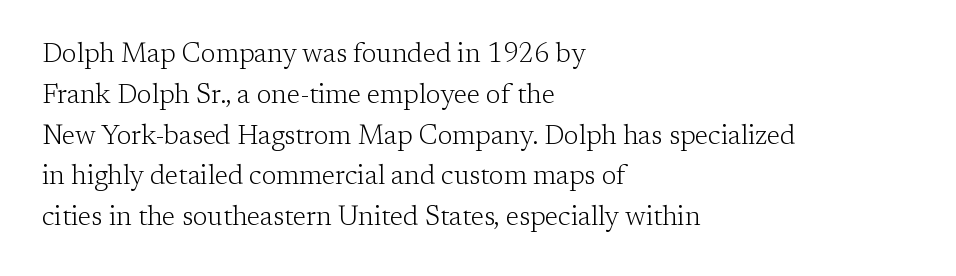
The image shows 27 px text type, upright; set left-aligned, normal line spacing (1.51x), normal letter spacing, not underlined.
